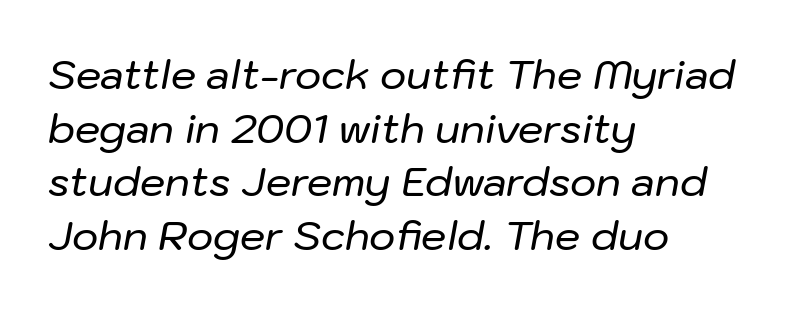
The image shows 40 px text type, italic (leaning right); set left-aligned, normal line spacing (1.34x), normal letter spacing, not underlined; low stroke contrast and a medium x-height.
